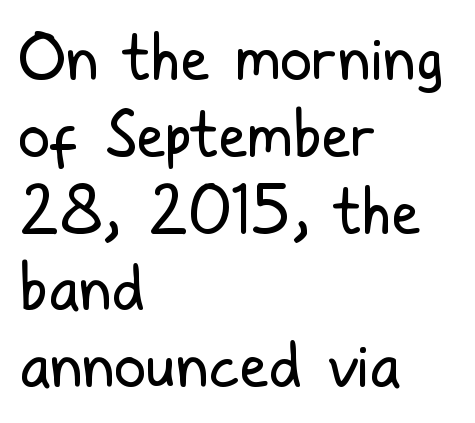
Q: Is the text bold? A: No.
Q: Is the text italic (slanted)? A: No, it is upright.
Q: Is the typeface a serif or a sans-serif typeface? A: Sans-serif.
Q: Is the text underlined? A: No.
Q: How is the paragraph aligned? A: Left-aligned.
Q: Is the spacing between letters normal or unusually wide? A: Normal.
Q: Width (condensed, normal, or wide)? A: Condensed.
Q: Stroke contrast? A: Low.
Q: x-height? A: Medium.
Q: Monospaced? A: No.
